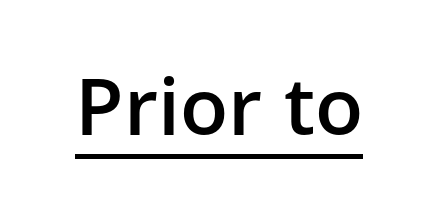
{"serif": "no", "italic": "no", "bold": "semi", "weight": "semibold", "width": "normal", "stroke_contrast": "low", "x_height": "medium", "monospaced": "no", "underline": "yes", "letter_spacing": "normal", "letter_spacing_em": 0.0, "glyph_px": 79}
